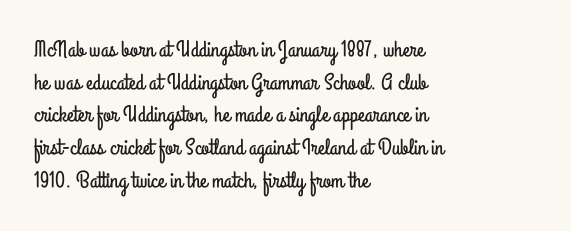
{"italic": "no", "underline": "no", "align": "left", "line_spacing": "normal", "line_spacing_ratio": 1.42, "letter_spacing": "normal", "letter_spacing_em": 0.0, "glyph_px": 23}
